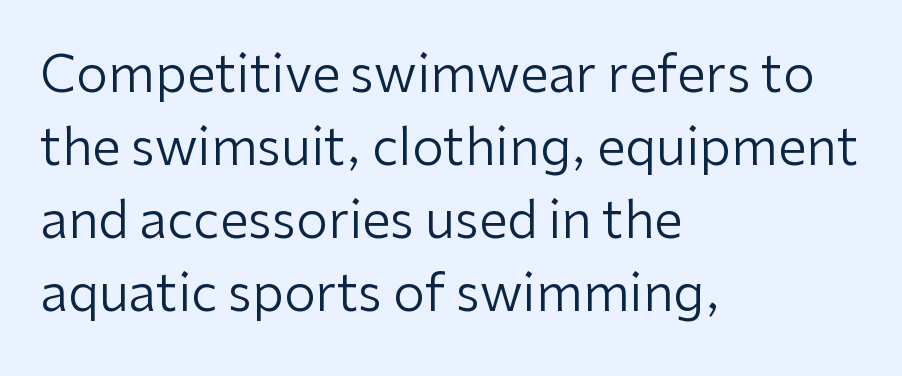
This sample is left-justified, so line endings fall wherever the words run out. Glyph-to-glyph distance matches everyday printed text. Glance below the letters and you will spot only blank space. Leading matches the norm, producing a regular column.
